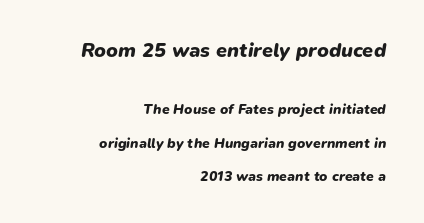
{"italic": "yes", "lean": "right", "slant_degrees": 9, "bold": "yes", "underline": "no", "align": "right", "line_spacing": "loose", "line_spacing_ratio": 2.37, "letter_spacing": "normal", "letter_spacing_em": 0.0, "larger_block": "first", "size_ratio": 1.43, "glyph_px": 20}
